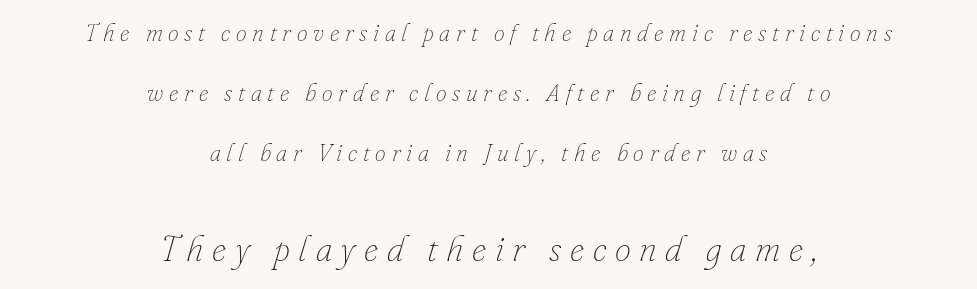
A typesetter would mark this as italic. In this sample the second text group is rendered at the bigger scale. Check the space under the baseline: it is left empty. The face used here is proportionally spaced, like ordinary book or web type. On a weight scale, this lands at 450 or below. One-word summary of the alignment: center.
